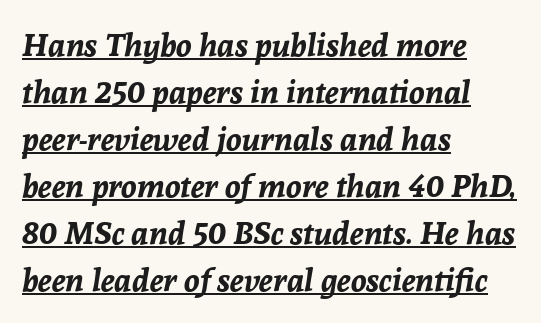
An italicized treatment has been applied to the whole sample. Line beginnings align vertically; line endings do not. Bold? Absolutely — the strokes are thick and heavy. The letterforms sit shoulder to shoulder at normal distance.
